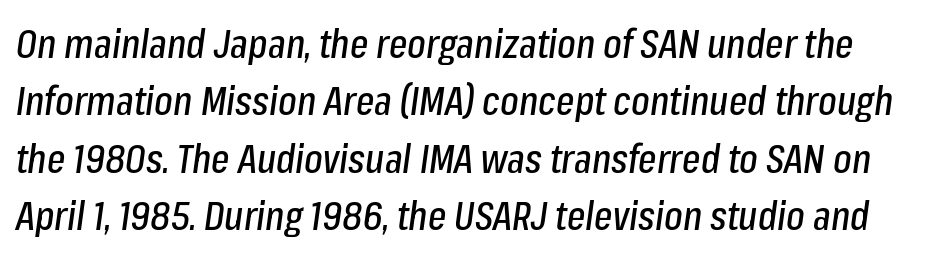
The image shows 39 px condensed type, italic (leaning right); set normal line spacing (1.47x), normal letter spacing, not underlined; low stroke contrast and a medium x-height.
